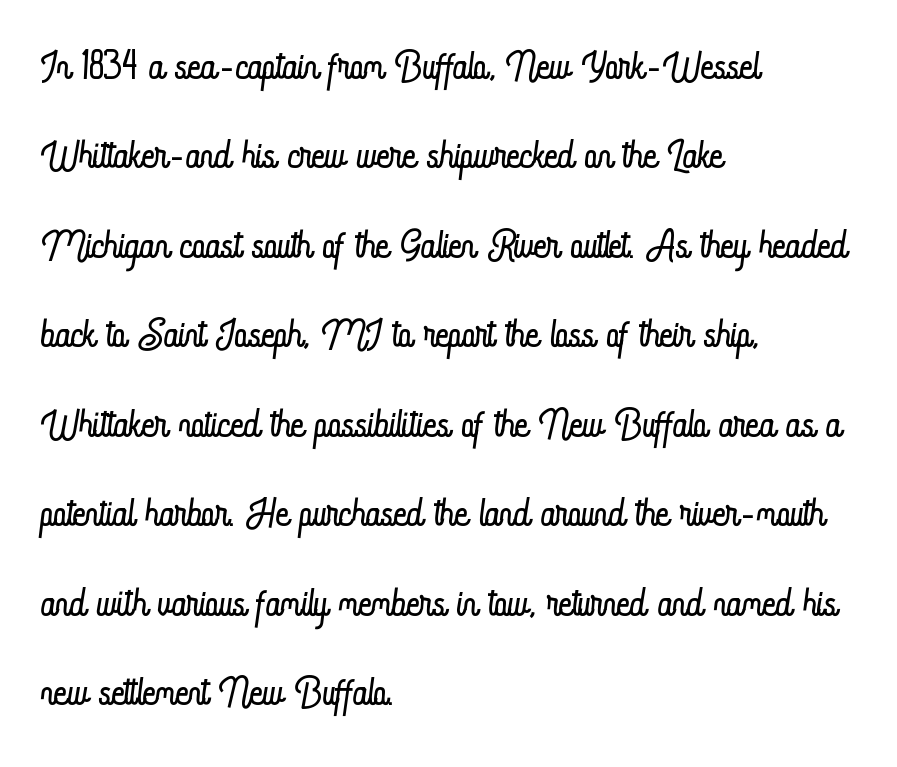
{"bold": "no", "weight": "light", "width": "condensed", "stroke_contrast": "low", "x_height": "small", "monospaced": "no", "underline": "no", "align": "left", "line_spacing": "normal", "line_spacing_ratio": 1.57, "letter_spacing": "normal", "letter_spacing_em": 0.0, "glyph_px": 57}
